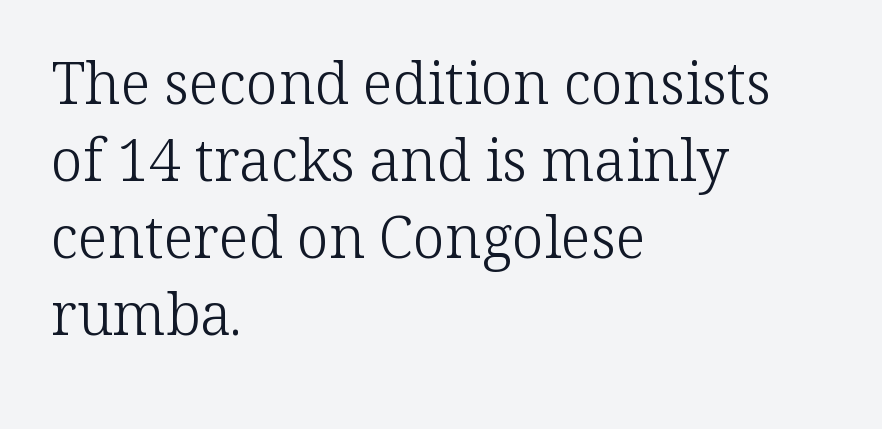
{"serif": "yes", "italic": "no", "bold": "no", "weight": "light", "width": "normal", "stroke_contrast": "low", "x_height": "medium", "monospaced": "no", "underline": "no", "align": "left", "line_spacing": "normal", "line_spacing_ratio": 1.33, "letter_spacing": "normal", "letter_spacing_em": 0.0, "glyph_px": 58}
